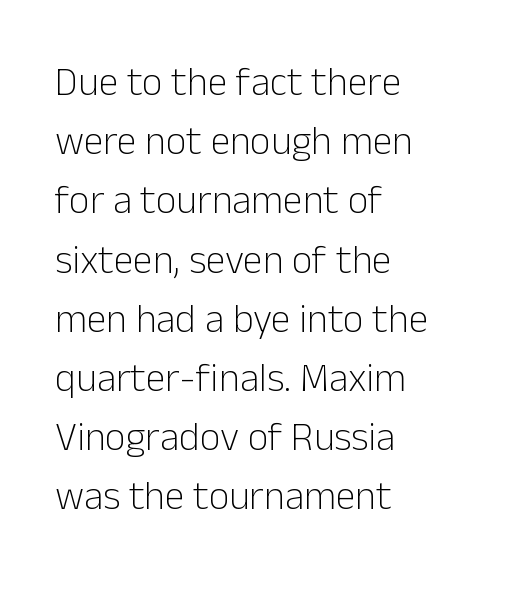
Rule under the text: the space is simply empty. Normally led — the rows are evenly, conventionally spaced. All the whitespace from short lines collects on the right. Font category for this specimen: sans-serif.
